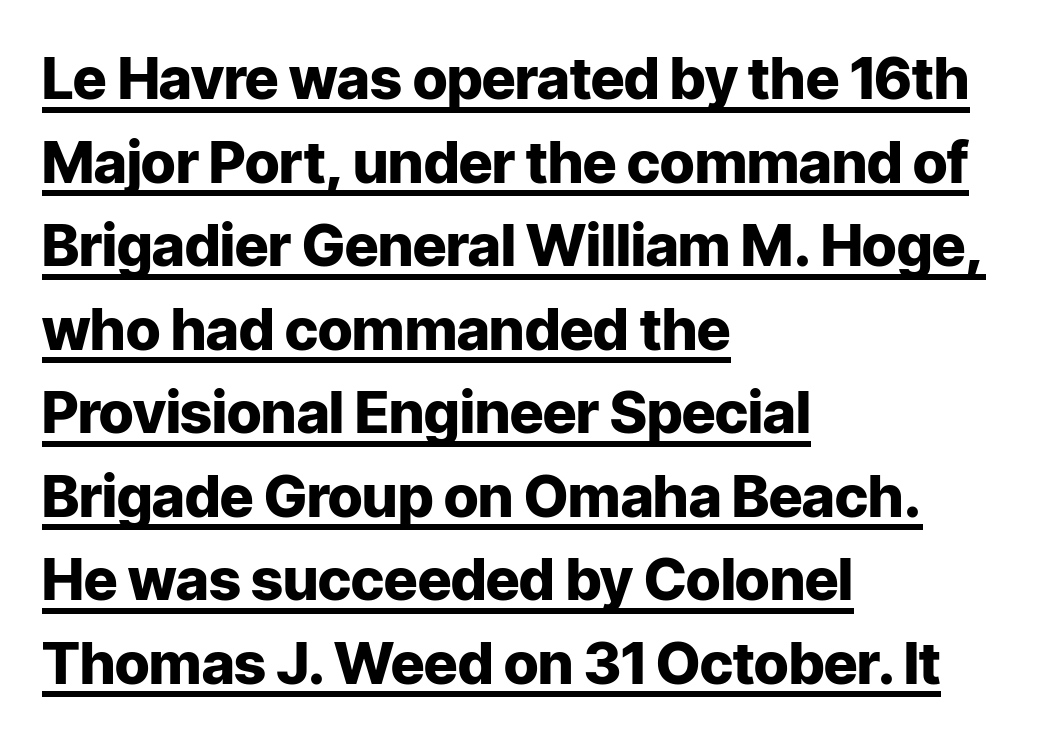
Q: Is the text bold? A: Yes.
Q: Is the text italic (slanted)? A: No, it is upright.
Q: Is the typeface a serif or a sans-serif typeface? A: Sans-serif.
Q: Is the text underlined? A: Yes.
Q: How is the paragraph aligned? A: Left-aligned.
Q: Is the spacing between letters normal or unusually wide? A: Normal.
Q: Is the spacing between lines tight, normal or loose? A: Normal.
Q: Width (condensed, normal, or wide)? A: Normal.
Q: Stroke contrast? A: Low.
Q: x-height? A: Medium.
Q: Monospaced? A: No.
